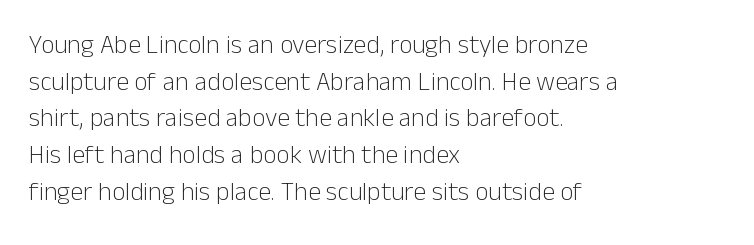
The image shows 26 px text type, upright; set left-aligned, normal line spacing (1.41x), normal letter spacing, not underlined.
